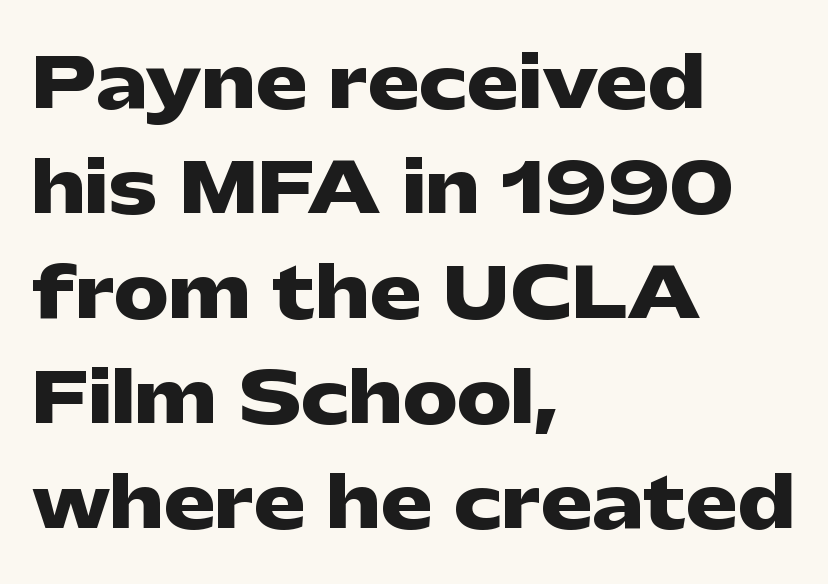
{"serif": "no", "italic": "no", "bold": "yes", "weight": "heavy", "width": "wide", "stroke_contrast": "low", "x_height": "medium", "monospaced": "no", "underline": "no", "align": "left", "line_spacing": "normal", "line_spacing_ratio": 1.52, "letter_spacing": "normal", "letter_spacing_em": 0.0, "glyph_px": 69}
